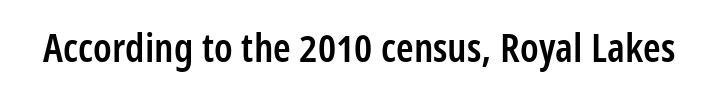
The image shows 40 px semibold, condensed sans-serif type, upright; set normal letter spacing, not underlined; low stroke contrast and a medium x-height.
